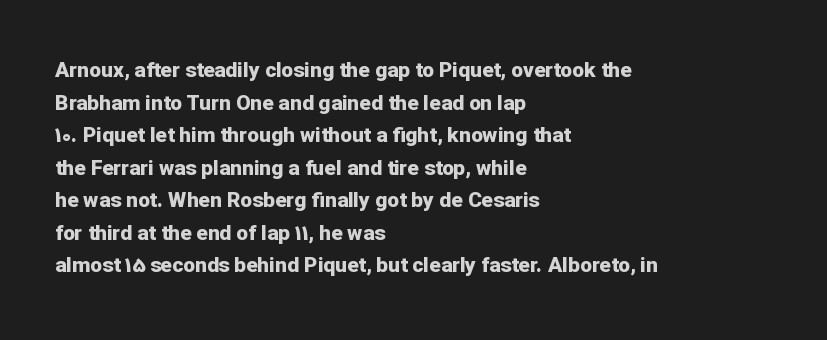
{"italic": "no", "bold": "yes", "underline": "no", "align": "left", "line_spacing": "normal", "line_spacing_ratio": 1.55, "letter_spacing": "normal", "letter_spacing_em": 0.0, "glyph_px": 21}
